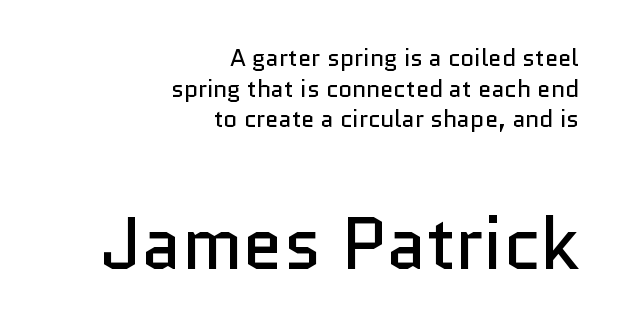
The gap between lines stays unmarked. The type is set solid horizontally, with unmodified tracking. The text was rendered using a sans face with plain stroke endings. The font sits on the lighter half of the weight spectrum, regular included. The face used here is proportionally spaced, like ordinary book or web type. The face used here appears at its bigger size in the lower chunk.
